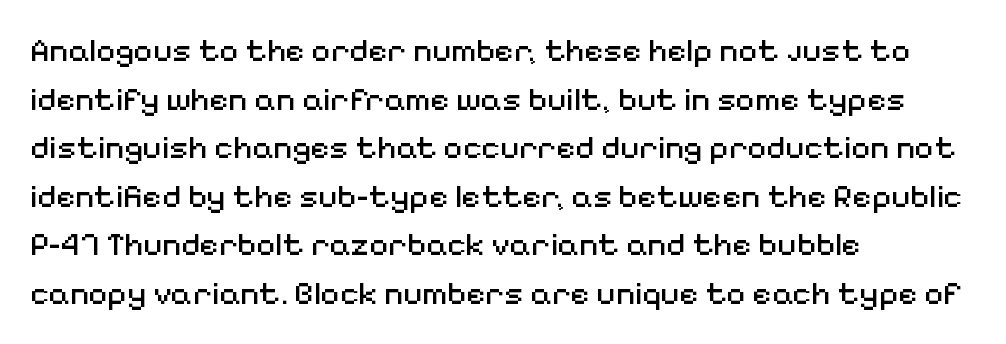
The image shows 33 px regular-weight sans-serif type, upright; set left-aligned, normal line spacing (1.47x), normal letter spacing, not underlined; medium stroke contrast and a medium x-height.
